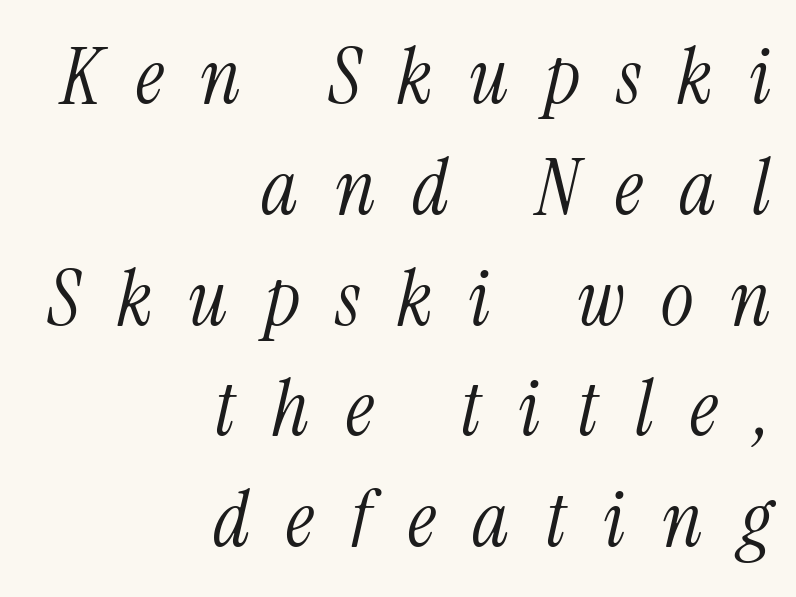
The designer left line spacing at the default. The glyphs are unaccompanied by any horizontal stroke below them. This sample is right-justified, so line beginnings fall wherever the words allow. Old-style or modern, the face here clearly has serifs.
